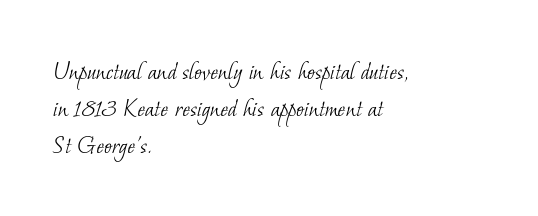
The image shows 26 px text type; set left-aligned, normal line spacing (1.42x), normal letter spacing, not underlined.
